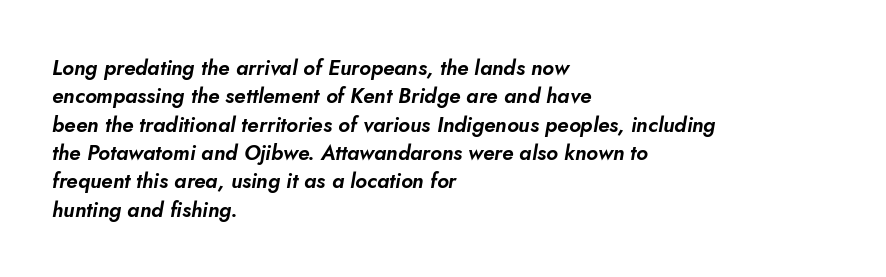
{"italic": "yes", "lean": "right", "slant_degrees": 10, "underline": "no", "align": "left", "line_spacing": "normal", "line_spacing_ratio": 1.35, "letter_spacing": "normal", "letter_spacing_em": 0.0, "glyph_px": 21}
